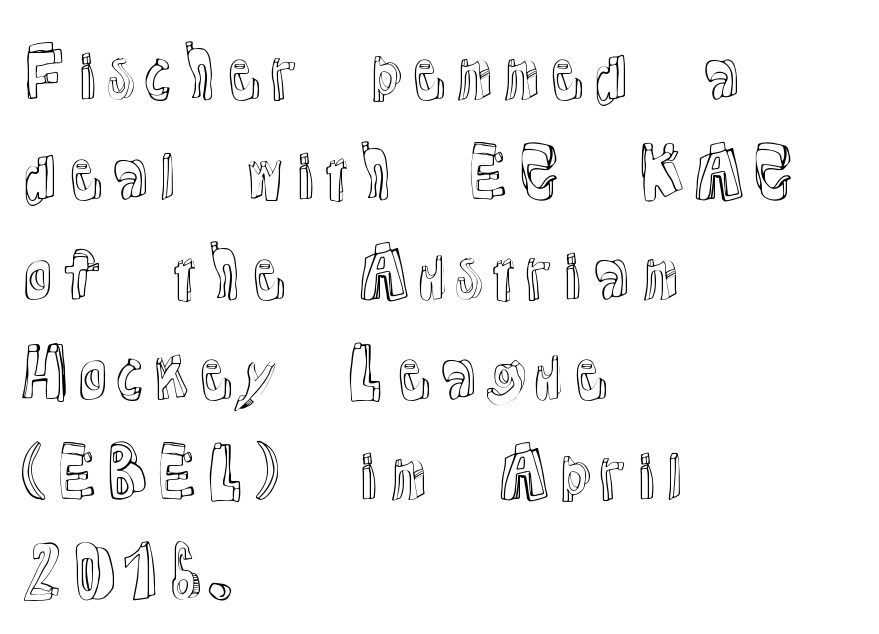
Q: Is the text italic (slanted)? A: No, it is upright.
Q: Is the text underlined? A: No.
Q: How is the paragraph aligned? A: Left-aligned.
Q: Is the spacing between letters normal or unusually wide? A: Normal.
Q: Is the spacing between lines tight, normal or loose? A: Normal.
Q: Width (condensed, normal, or wide)? A: Normal.
Q: x-height? A: Medium.
Q: Monospaced? A: No.
